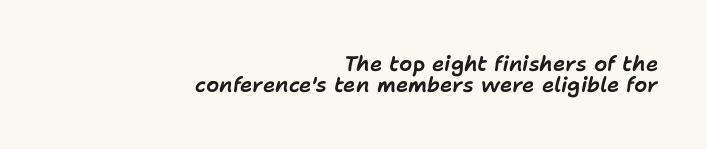
The image shows 21 px text type, italic (leaning right); set right-aligned, tight line spacing (1.02x), normal letter spacing, not underlined.
